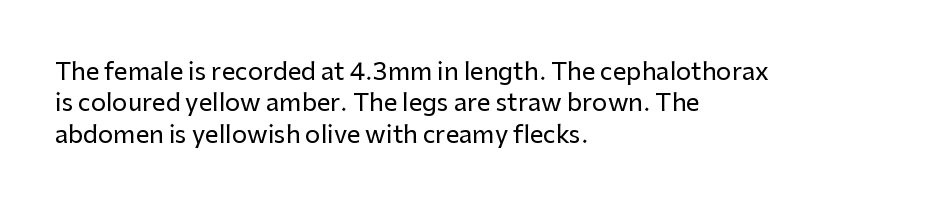
The image shows 24 px text type, upright; set left-aligned, normal line spacing (1.31x), normal letter spacing, not underlined.
